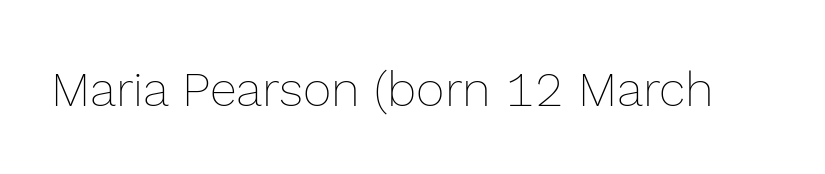
The glyphs are unaccompanied by any horizontal stroke below them. Quick note: not italic, upright. Is the letter spacing exaggerated? No — it looks like the ordinary default. Character widths vary here, with narrow letters taking less room than wide ones.
